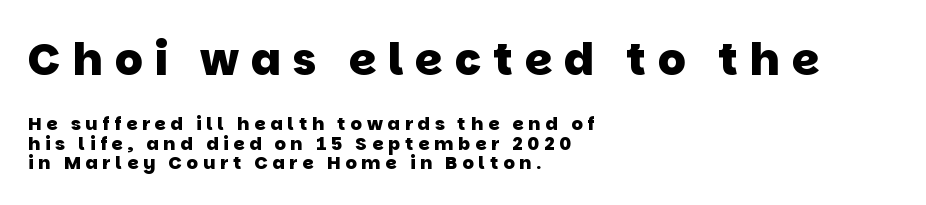
The image shows 44 px heavy sans-serif type; set left-aligned, tight line spacing (1.09x), unusually wide letter spacing (+0.27 em), not underlined; the first (top) block is 2.44x larger; low stroke contrast and a large x-height.
